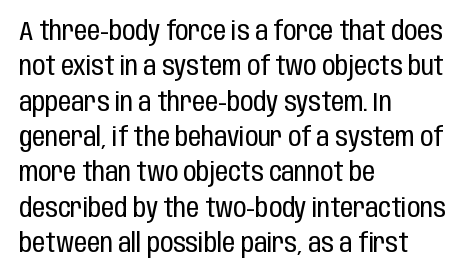
{"italic": "no", "bold": "no", "underline": "no", "align": "left", "line_spacing": "normal", "line_spacing_ratio": 1.36, "letter_spacing": "normal", "letter_spacing_em": 0.0, "glyph_px": 26}
